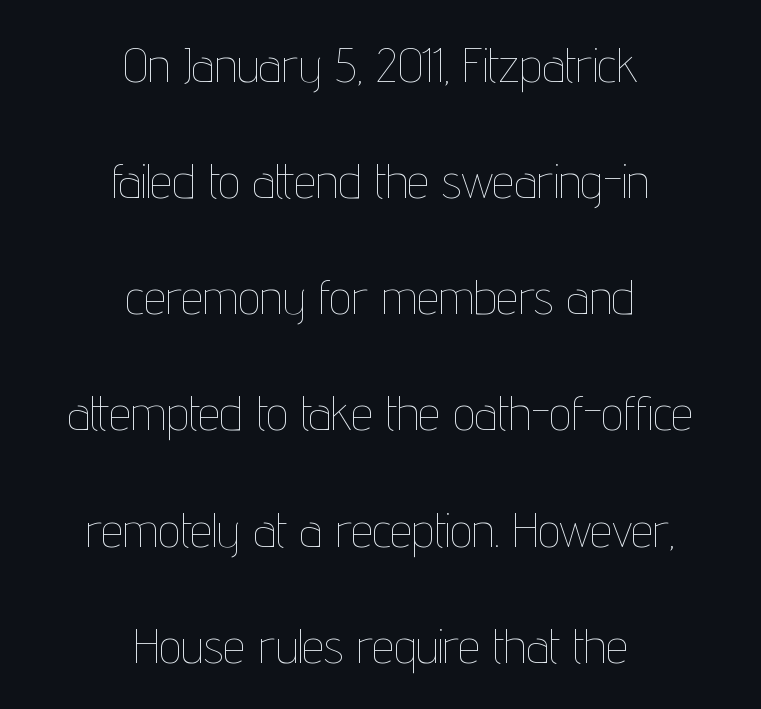
{"italic": "no", "bold": "no", "weight": "thin", "width": "condensed", "stroke_contrast": "low", "x_height": "medium", "monospaced": "no", "underline": "no", "align": "center", "line_spacing": "loose", "line_spacing_ratio": 2.37, "letter_spacing": "normal", "letter_spacing_em": 0.0, "glyph_px": 49}
